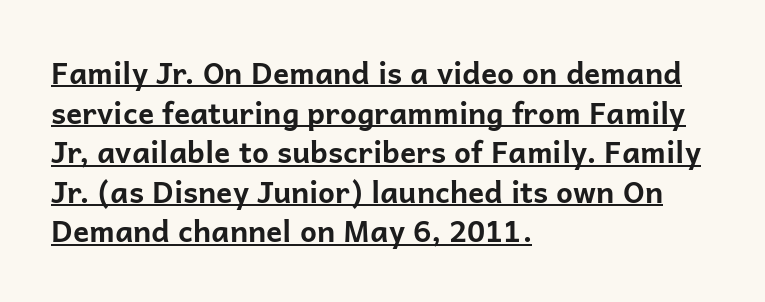
{"serif": "no", "italic": "no", "bold": "yes", "weight": "bold", "width": "normal", "stroke_contrast": "low", "x_height": "medium", "monospaced": "no", "underline": "yes", "align": "left", "line_spacing": "normal", "line_spacing_ratio": 1.32, "letter_spacing": "normal", "letter_spacing_em": 0.0, "glyph_px": 30}
